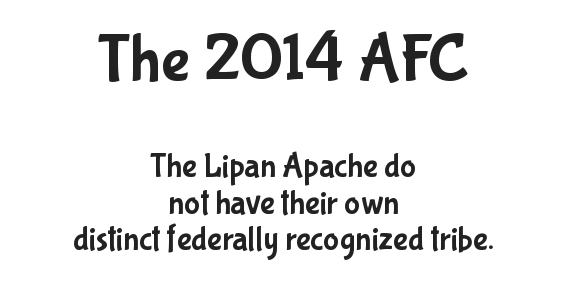
{"serif": "no", "italic": "no", "width": "condensed", "stroke_contrast": "low", "x_height": "medium", "monospaced": "no", "underline": "no", "align": "center", "line_spacing": "tight", "line_spacing_ratio": 1.06, "letter_spacing": "normal", "letter_spacing_em": 0.0, "larger_block": "first", "size_ratio": 2.0, "glyph_px": 68}
